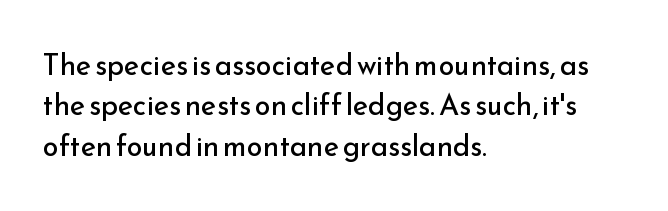
{"serif": "no", "italic": "no", "bold": "no", "weight": "regular", "width": "normal", "stroke_contrast": "low", "x_height": "small", "monospaced": "no", "underline": "no", "align": "left", "line_spacing": "normal", "line_spacing_ratio": 1.39, "letter_spacing": "normal", "letter_spacing_em": 0.0, "glyph_px": 29}
